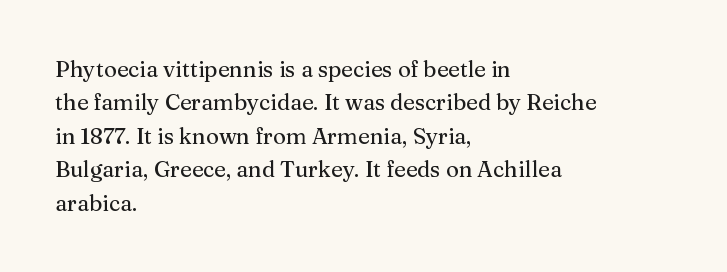
{"italic": "no", "underline": "no", "align": "left", "line_spacing": "normal", "line_spacing_ratio": 1.52, "letter_spacing": "normal", "letter_spacing_em": 0.0, "glyph_px": 22}
